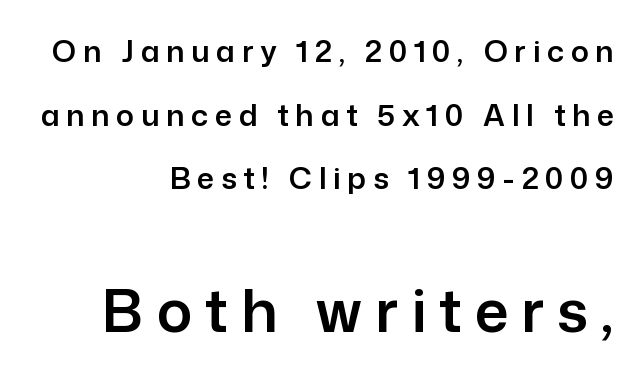
Q: Is the text italic (slanted)? A: No, it is upright.
Q: Is the typeface a serif or a sans-serif typeface? A: Sans-serif.
Q: Is the text underlined? A: No.
Q: How is the paragraph aligned? A: Right-aligned.
Q: Is the spacing between letters normal or unusually wide? A: Unusually wide.
Q: Is the spacing between lines tight, normal or loose? A: Loose.
Q: Which block of text is set in a larger size, the first (top) or the second (bottom)? A: The second (bottom) one.
Q: Width (condensed, normal, or wide)? A: Normal.
Q: Stroke contrast? A: Low.
Q: x-height? A: Medium.
Q: Monospaced? A: No.
